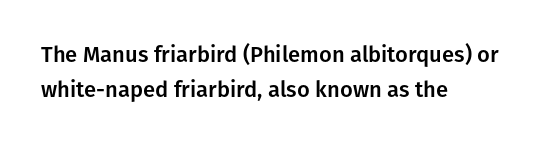
Q: Is the text italic (slanted)? A: No, it is upright.
Q: Is the text underlined? A: No.
Q: How is the paragraph aligned? A: Left-aligned.
Q: Is the spacing between letters normal or unusually wide? A: Normal.
Q: Is the spacing between lines tight, normal or loose? A: Normal.
